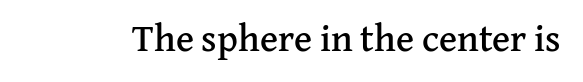
These lines are composed in type with serifs. Observe the ordinary spacing: letters are neighbours, not strangers. Clear beneath every line of the passage. Varying glyph widths throughout — classic text-font behaviour.
